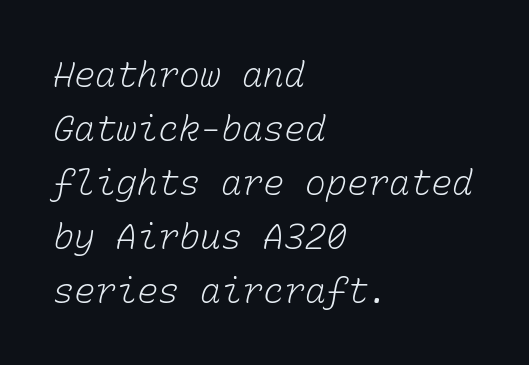
Q: Is the text bold? A: No.
Q: Is the text underlined? A: No.
Q: How is the paragraph aligned? A: Left-aligned.
Q: Is the spacing between letters normal or unusually wide? A: Normal.
Q: Is the spacing between lines tight, normal or loose? A: Normal.
Q: Width (condensed, normal, or wide)? A: Normal.
Q: Stroke contrast? A: Low.
Q: x-height? A: Medium.
Q: Monospaced? A: Yes.
